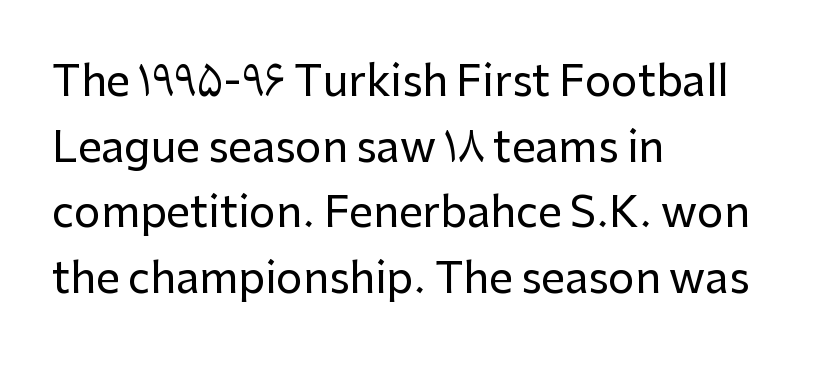
The image shows 42 px sans-serif type, upright; set left-aligned, normal line spacing (1.56x), normal letter spacing, not underlined; low stroke contrast and a medium x-height.
